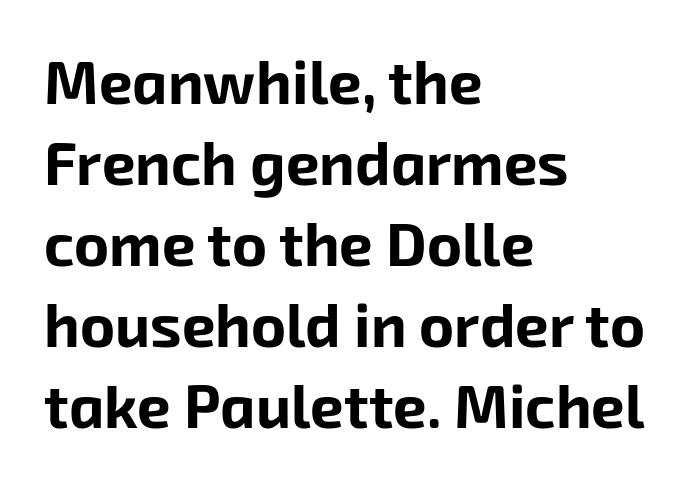
{"serif": "no", "bold": "yes", "weight": "bold", "width": "normal", "stroke_contrast": "low", "x_height": "medium", "monospaced": "no", "underline": "no", "align": "left", "line_spacing": "normal", "line_spacing_ratio": 1.35, "letter_spacing": "normal", "letter_spacing_em": 0.0, "glyph_px": 60}
